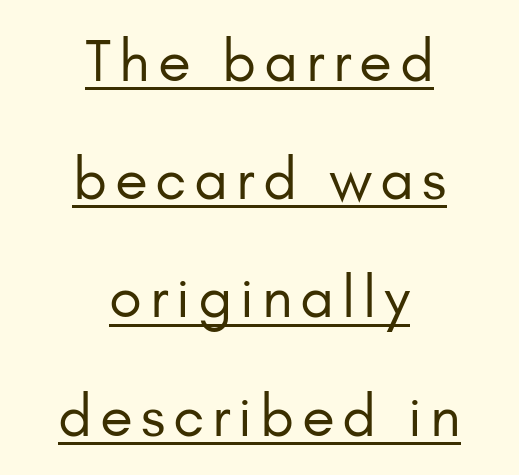
Students, observe the line beneath the letters — that is underlining. The text was rendered using a sans face with plain stroke endings. In terms of leading, this rendering errs on the spacious side. Which margin do the lines hug? Neither — every line sits in the middle. Italic? Not at all — the glyphs are vertical. Think of a printed novel: that variable character pitch is what you see here.
